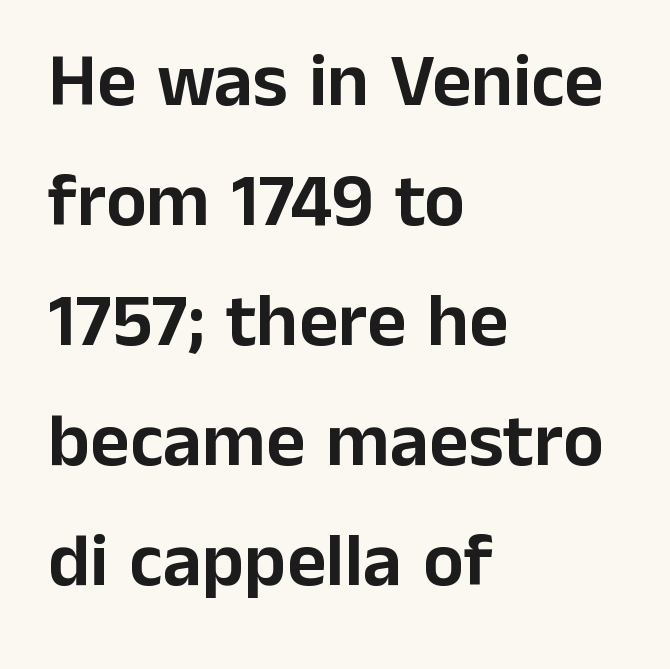
{"serif": "no", "italic": "no", "width": "normal", "stroke_contrast": "low", "x_height": "medium", "monospaced": "no", "underline": "no", "align": "left", "line_spacing": "normal", "line_spacing_ratio": 1.58, "letter_spacing": "normal", "letter_spacing_em": 0.0, "glyph_px": 76}
